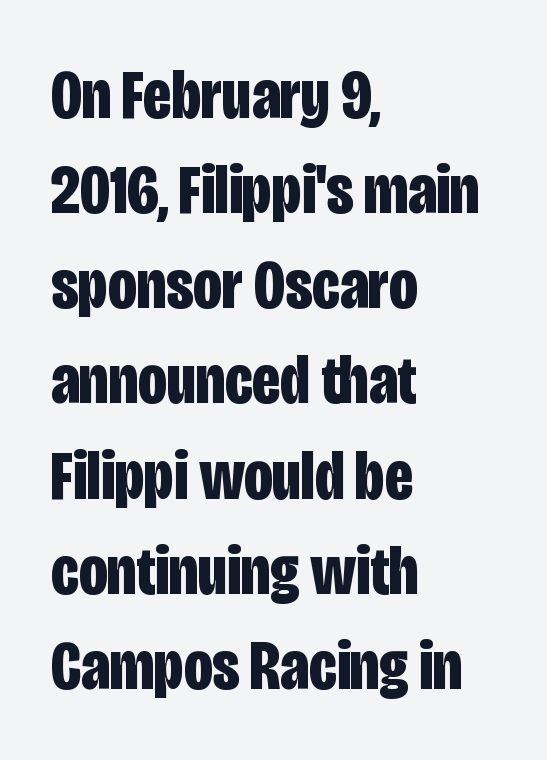
The image shows 71 px bold, condensed sans-serif type, upright; set left-aligned, normal line spacing (1.34x), normal letter spacing, not underlined; low stroke contrast and a large x-height.
